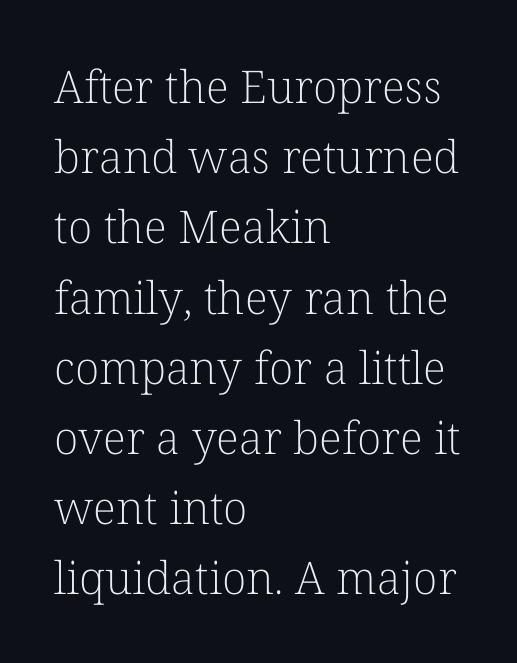
You could not count columns in this text — the font is proportionally spaced. Leftover space on each line is placed entirely after the last word. Observe the serifs anchoring each vertical stroke in this sample. The type sits square on the baseline with zero lean. One glance says typical: line gaps are just what's usual. Has an underline been added? It has not.
